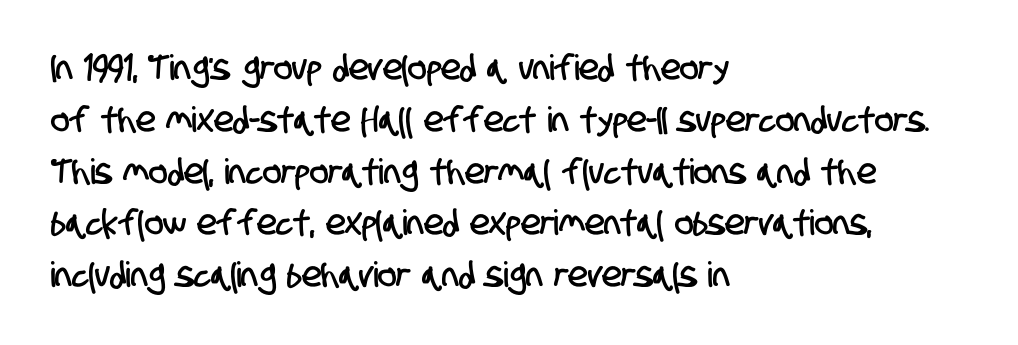
{"serif": "no", "width": "condensed", "stroke_contrast": "low", "x_height": "large", "monospaced": "no", "underline": "no", "align": "left", "line_spacing": "normal", "line_spacing_ratio": 1.48, "letter_spacing": "normal", "letter_spacing_em": 0.0, "glyph_px": 35}
